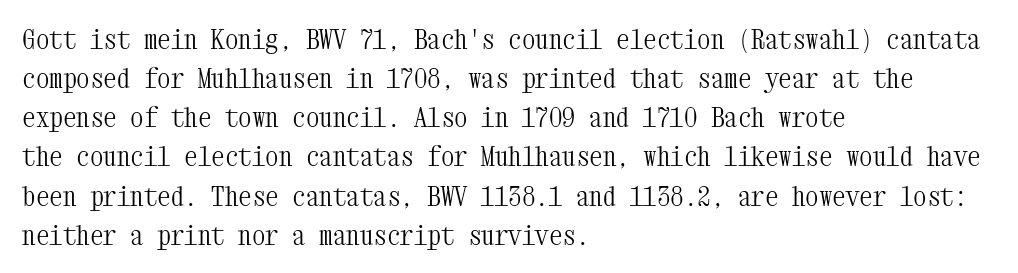
Q: Is the text bold? A: No.
Q: Is the text italic (slanted)? A: No, it is upright.
Q: Is the text underlined? A: No.
Q: How is the paragraph aligned? A: Left-aligned.
Q: Is the spacing between letters normal or unusually wide? A: Normal.
Q: Is the spacing between lines tight, normal or loose? A: Normal.
